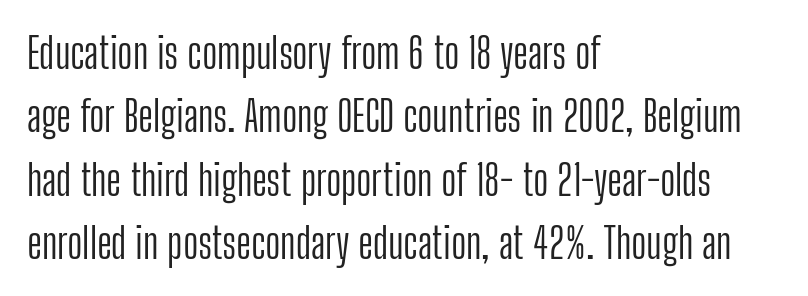
{"serif": "no", "italic": "no", "bold": "no", "weight": "light", "width": "condensed", "stroke_contrast": "low", "x_height": "medium", "monospaced": "no", "underline": "no", "align": "left", "line_spacing": "normal", "line_spacing_ratio": 1.51, "letter_spacing": "normal", "letter_spacing_em": 0.0, "glyph_px": 42}
